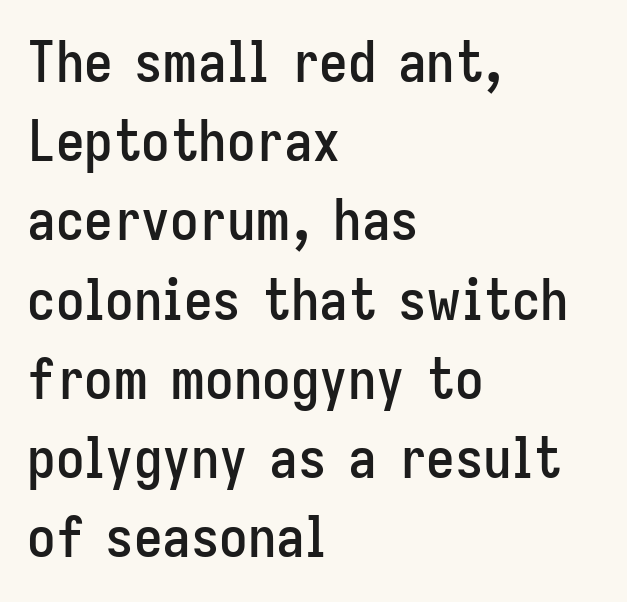
The image shows 57 px condensed sans-serif type, upright; set left-aligned, normal line spacing (1.39x), normal letter spacing, not underlined; low stroke contrast and a medium x-height.
